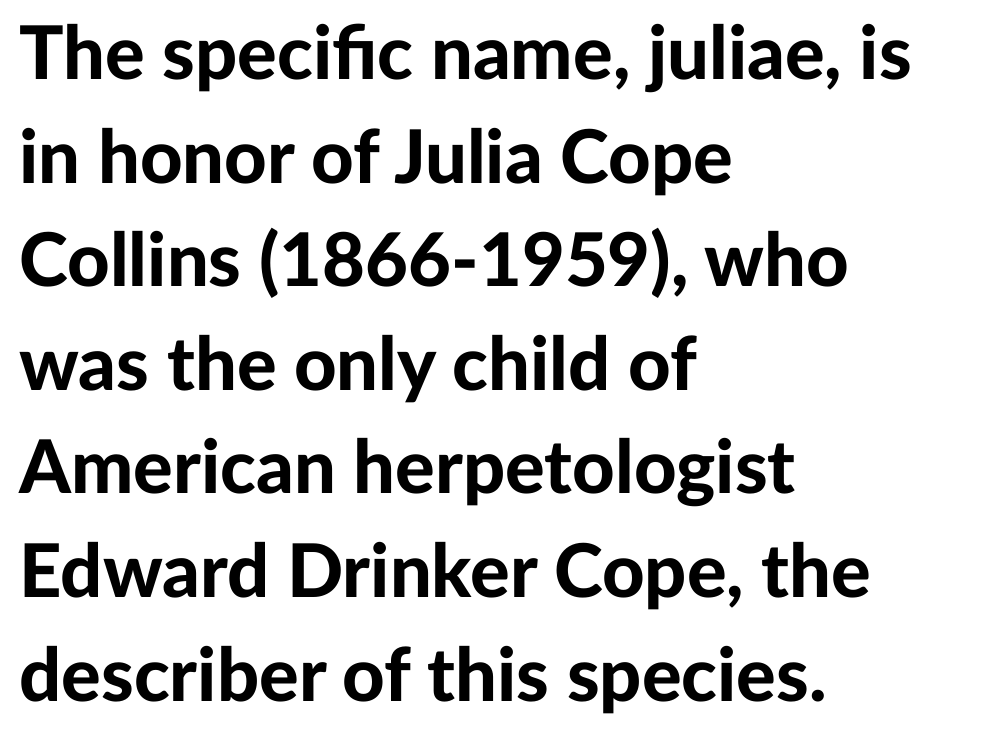
{"serif": "no", "italic": "no", "bold": "yes", "weight": "bold", "width": "normal", "stroke_contrast": "low", "x_height": "medium", "monospaced": "no", "underline": "no", "align": "left", "line_spacing": "normal", "line_spacing_ratio": 1.4, "letter_spacing": "normal", "letter_spacing_em": 0.0, "glyph_px": 74}
